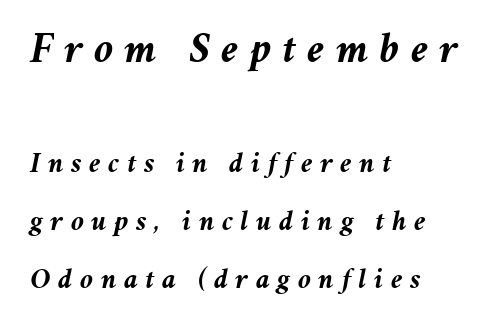
Spacing verdict: proportional, widths tailored to each character. The block of text is sparse from top to bottom, with ample space between rows. Slant detected: the letters are inclined. The zone under the glyphs is completely vacant. If you squint, the top block still reads clearly — it's the larger of the two. You'd pick this weight for a headline — it's a proper bold.
